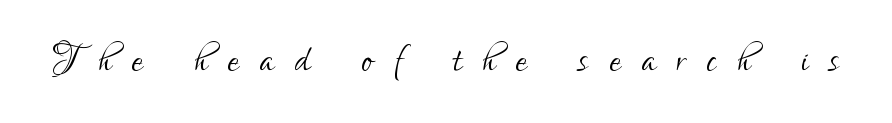
The image shows 51 px light, condensed sans-serif type; set unusually wide letter spacing (+0.41 em), not underlined; low stroke contrast and a small x-height.
